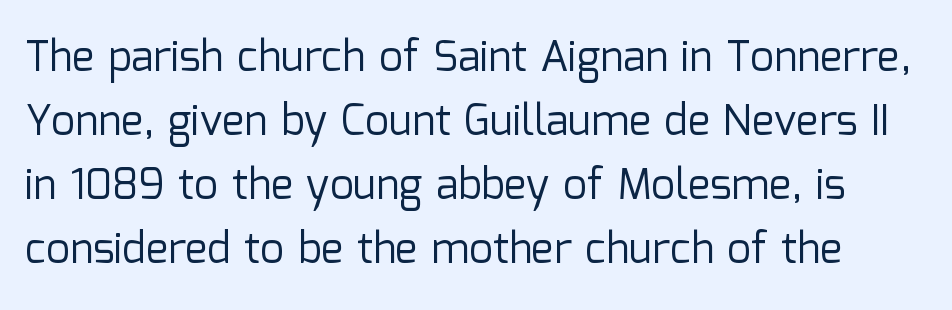
{"serif": "no", "italic": "no", "bold": "no", "weight": "regular", "width": "normal", "stroke_contrast": "low", "x_height": "medium", "monospaced": "no", "underline": "no", "line_spacing": "normal", "line_spacing_ratio": 1.52, "letter_spacing": "normal", "letter_spacing_em": 0.0, "glyph_px": 42}
